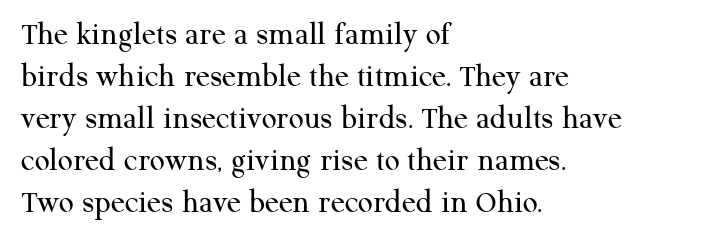
{"serif": "yes", "italic": "no", "bold": "no", "weight": "regular", "width": "normal", "stroke_contrast": "medium", "x_height": "medium", "monospaced": "no", "underline": "no", "align": "left", "line_spacing": "normal", "line_spacing_ratio": 1.27, "letter_spacing": "normal", "letter_spacing_em": 0.0, "glyph_px": 33}
